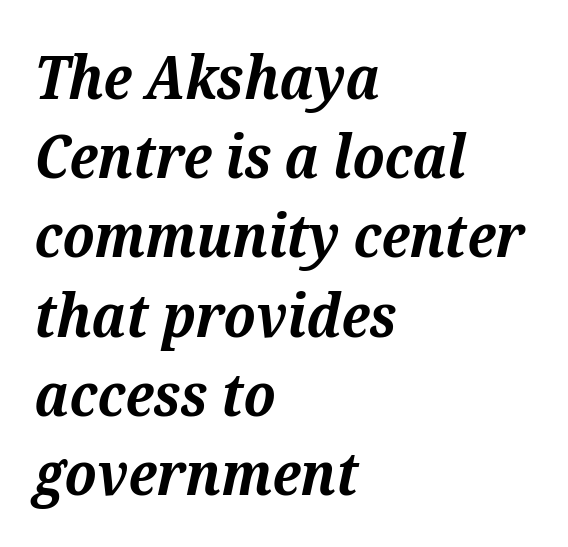
{"serif": "yes", "italic": "yes", "lean": "right", "slant_degrees": 12, "bold": "yes", "weight": "bold", "width": "normal", "stroke_contrast": "medium", "x_height": "medium", "monospaced": "no", "underline": "no", "align": "left", "line_spacing": "normal", "line_spacing_ratio": 1.32, "letter_spacing": "normal", "letter_spacing_em": 0.0, "glyph_px": 60}
